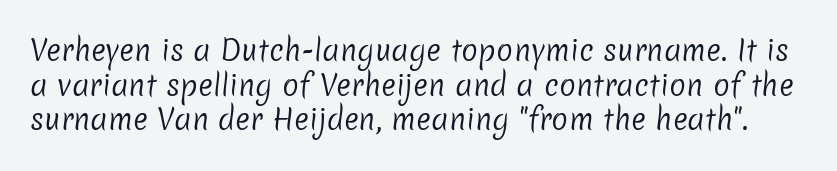
Is this a fixed-width face? No — the glyphs have proportional, varying widths. Letterform terminals end flat and unadorned throughout the passage. Stroke thickness stays within the range of a standard reading face or lighter. Check the space under the baseline: it is left empty.
